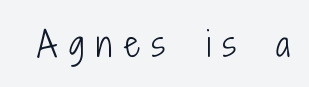
Q: Is the text bold? A: No.
Q: Is the text italic (slanted)? A: No, it is upright.
Q: Is the typeface a serif or a sans-serif typeface? A: Sans-serif.
Q: Is the text underlined? A: No.
Q: Is the spacing between letters normal or unusually wide? A: Unusually wide.
Q: Width (condensed, normal, or wide)? A: Condensed.
Q: Stroke contrast? A: Low.
Q: x-height? A: Medium.
Q: Monospaced? A: No.
